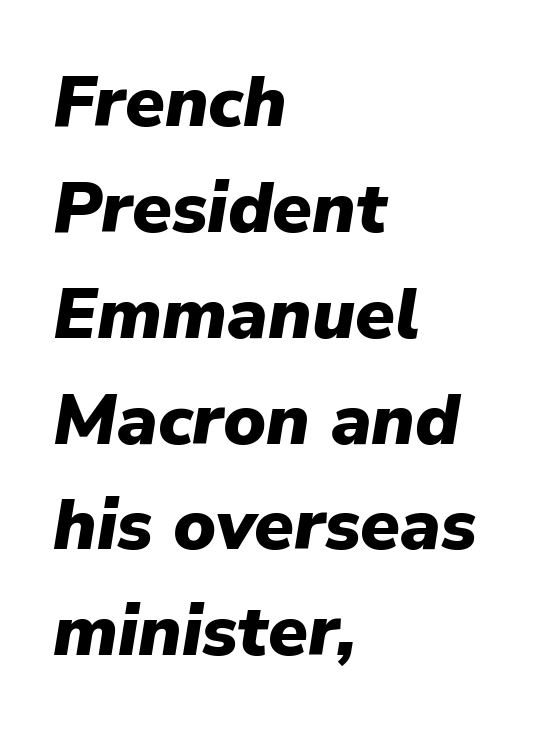
{"italic": "yes", "lean": "right", "slant_degrees": 9, "bold": "yes", "weight": "heavy", "width": "normal", "stroke_contrast": "low", "x_height": "medium", "monospaced": "no", "underline": "no", "align": "left", "line_spacing": "normal", "line_spacing_ratio": 1.47, "letter_spacing": "normal", "letter_spacing_em": 0.0, "glyph_px": 72}
